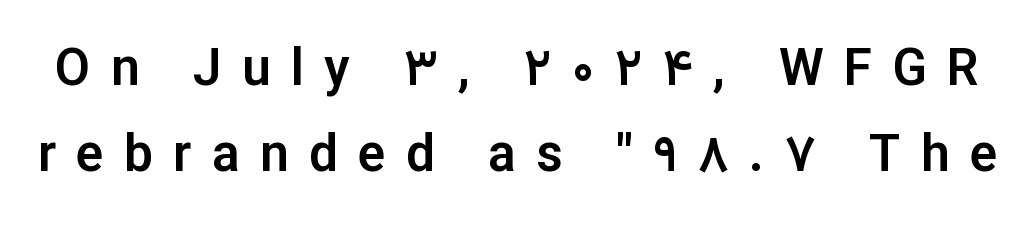
Classification — sans serif. Rows of type keep a routine distance in the vertical direction. Inter-character spacing is expanded well beyond the font's built-in metrics. Beneath every word, the page is bare. The typography opts for an upright posture over an oblique one. Think of a printed novel: that variable character pitch is what you see here.
